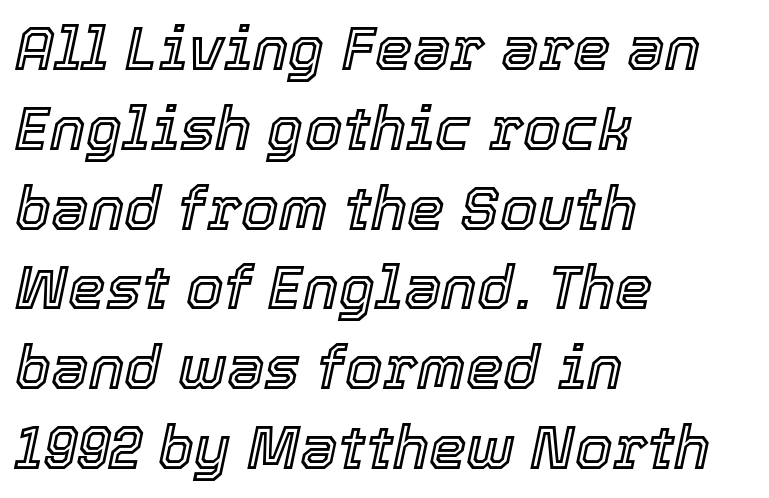
{"italic": "yes", "lean": "right", "slant_degrees": 12, "width": "normal", "x_height": "medium", "monospaced": "no", "underline": "no", "align": "left", "line_spacing": "normal", "line_spacing_ratio": 1.33, "letter_spacing": "normal", "letter_spacing_em": 0.0, "glyph_px": 60}
